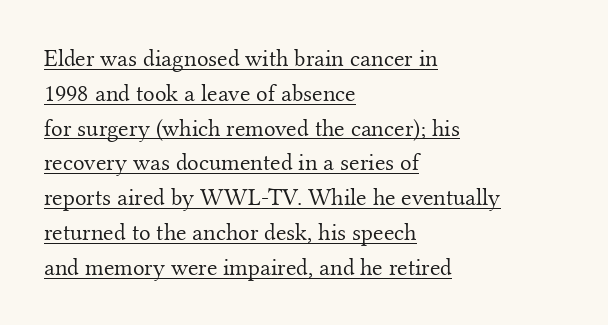
Students, observe the line beneath the letters — that is underlining. Counters stay open thanks to moderate or lighter strokes. The horizontal fit of the characters is conventional and even. Horizontally, the lines are justified to the leading edge only. Is there much room between lines? A standard amount, neither cramped nor airy. The font's upright variant was chosen for this text.
